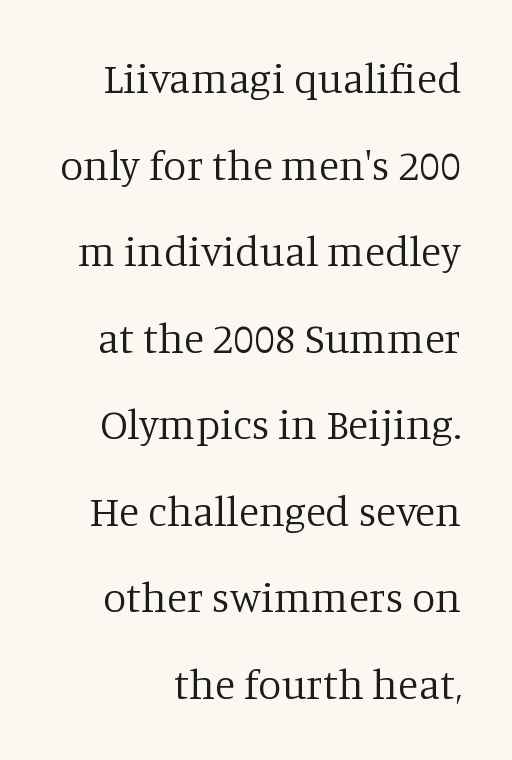
The glyphs in this specimen are seriffed. Compared with a typical body face, this is equally light or lighter still. Proportional: the letters do not fall into vertical columns. Ordinary non-slanted type is in use. Observe the ordinary spacing: letters are neighbours, not strangers.
